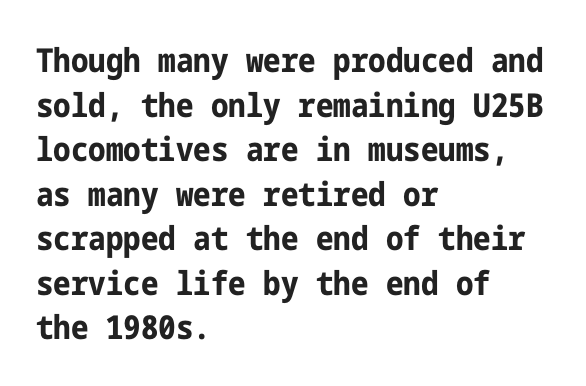
Unmarked baselines from the first word to the last. Is there any slant? The stems are plumb. The passage shown is typeset with a sans-serif family. Notice how thick the strokes are: this is what a full bold looks like.
